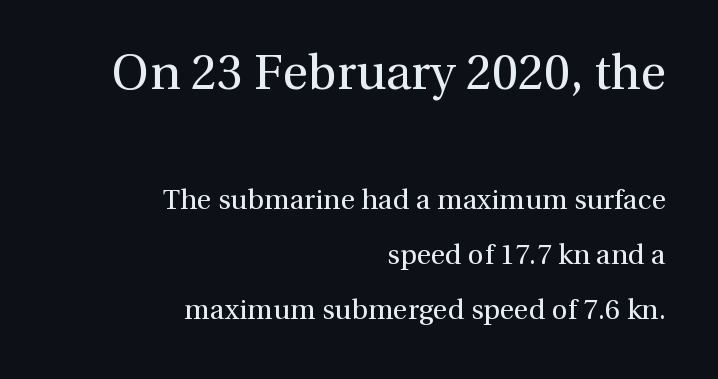
{"serif": "yes", "italic": "no", "bold": "no", "weight": "regular", "width": "normal", "x_height": "medium", "monospaced": "no", "underline": "no", "align": "right", "line_spacing": "loose", "line_spacing_ratio": 1.97, "letter_spacing": "normal", "letter_spacing_em": 0.0, "larger_block": "first", "size_ratio": 1.75, "glyph_px": 49}
